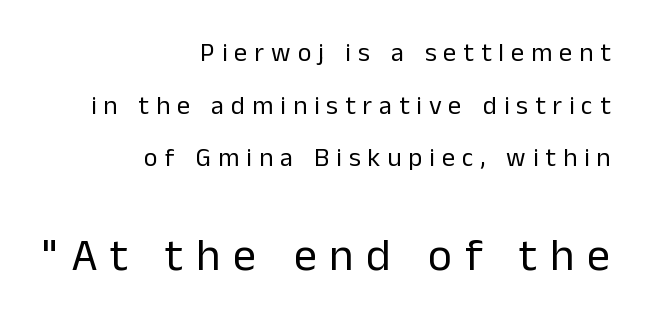
The image shows 46 px regular-weight sans-serif type, upright; set right-aligned, loose line spacing (2.02x), unusually wide letter spacing (+0.27 em), not underlined; the second (bottom) block is 1.77x larger; low stroke contrast and a medium x-height.
